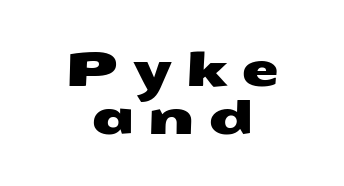
What kind of face is this? One without serifs — a sans. Here the designer chose a conventional face with non-uniform glyph widths. Bare-footed words on every line. The line texture is sparse and dotted thanks to wide tracking. Compared with a flush-left layout, this one balances lines on the center instead. Successive baselines arrive quickly, one right under another.
